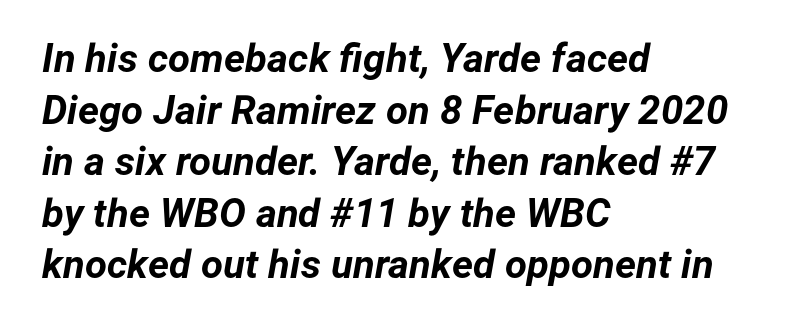
Q: Is the text bold? A: Yes.
Q: Is the text italic (slanted)? A: Yes, it leans right by about 12 degrees.
Q: Is the text underlined? A: No.
Q: How is the paragraph aligned? A: Left-aligned.
Q: Is the spacing between letters normal or unusually wide? A: Normal.
Q: Is the spacing between lines tight, normal or loose? A: Normal.
Q: Width (condensed, normal, or wide)? A: Normal.
Q: Stroke contrast? A: Low.
Q: x-height? A: Medium.
Q: Monospaced? A: No.
